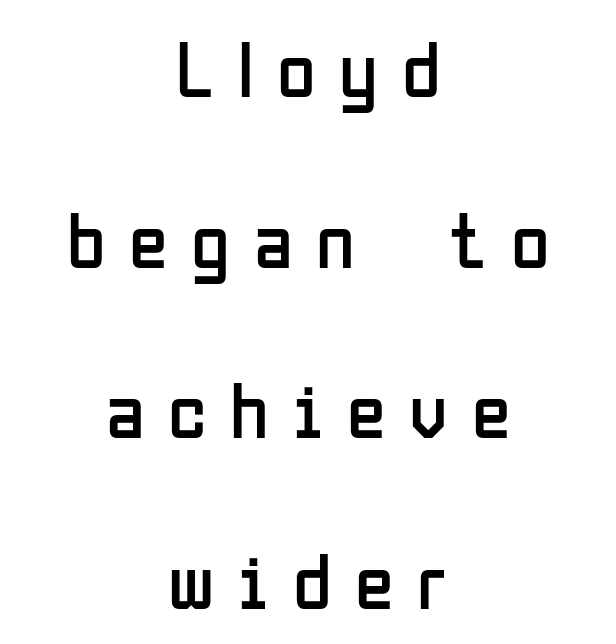
Summary of weight: not heavy and not bold. The face used here is rendered with a markedly widened letterfit. The type sits square on the baseline with zero lean. No feet cap the strokes, marking this as sans-serif type. Character widths vary here, with narrow letters taking less room than wide ones.
